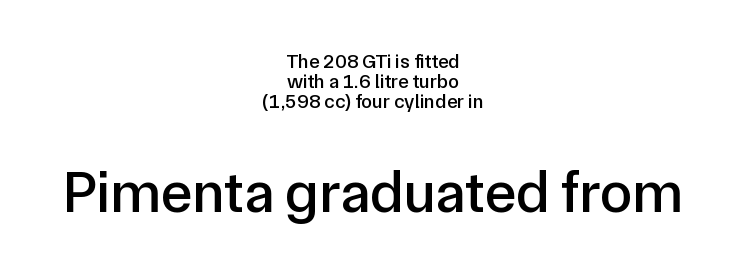
Q: Is the text italic (slanted)? A: No, it is upright.
Q: Is the typeface a serif or a sans-serif typeface? A: Sans-serif.
Q: Is the text underlined? A: No.
Q: How is the paragraph aligned? A: Centered.
Q: Is the spacing between letters normal or unusually wide? A: Normal.
Q: Is the spacing between lines tight, normal or loose? A: Tight.
Q: Which block of text is set in a larger size, the first (top) or the second (bottom)? A: The second (bottom) one.
Q: Width (condensed, normal, or wide)? A: Normal.
Q: Stroke contrast? A: Low.
Q: x-height? A: Medium.
Q: Monospaced? A: No.
